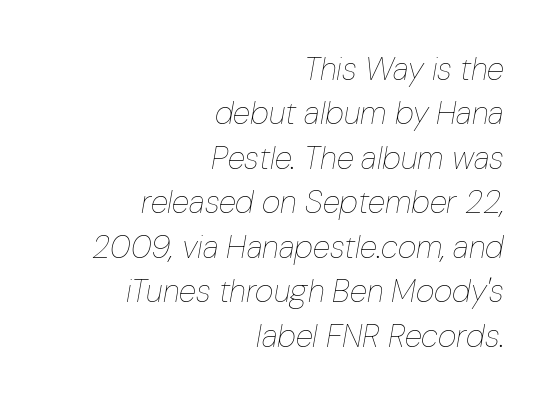
The lettering tilts uniformly, giving the passage an italic look. Students, observe: this is what conventionally led text looks like. You could not count columns in this text — the font is proportionally spaced. The font sits on the lighter half of the weight spectrum, regular included.
